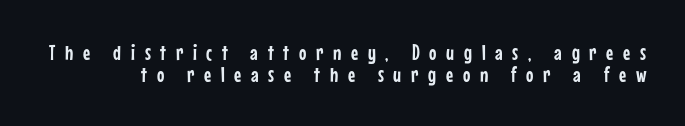
Q: Is the text italic (slanted)? A: No, it is upright.
Q: Is the text underlined? A: No.
Q: Is the spacing between letters normal or unusually wide? A: Unusually wide.
Q: Is the spacing between lines tight, normal or loose? A: Tight.
